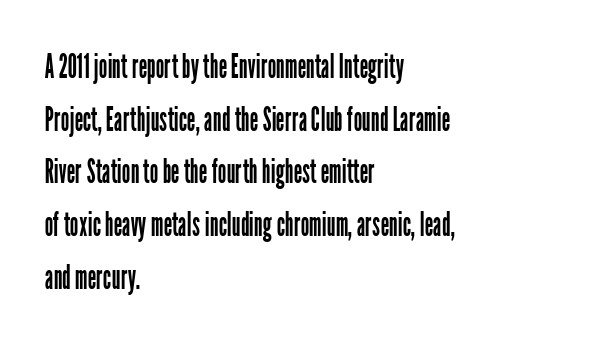
{"serif": "no", "italic": "no", "bold": "no", "weight": "regular", "width": "condensed", "stroke_contrast": "low", "x_height": "medium", "monospaced": "no", "underline": "no", "align": "left", "line_spacing": "normal", "line_spacing_ratio": 1.55, "letter_spacing": "normal", "letter_spacing_em": 0.0, "glyph_px": 34}
